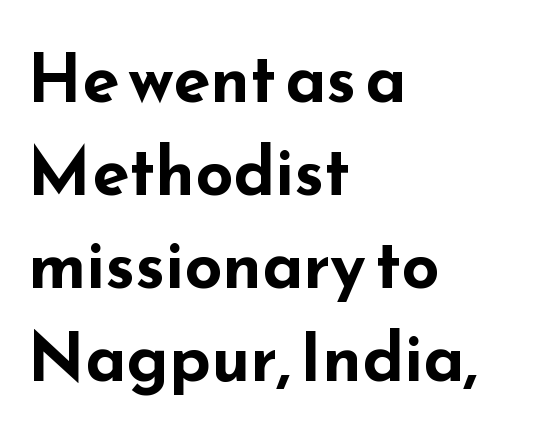
{"serif": "no", "italic": "no", "bold": "yes", "weight": "bold", "width": "wide", "stroke_contrast": "low", "x_height": "small", "monospaced": "no", "underline": "no", "align": "left", "line_spacing": "normal", "line_spacing_ratio": 1.39, "letter_spacing": "normal", "letter_spacing_em": 0.0, "glyph_px": 67}
